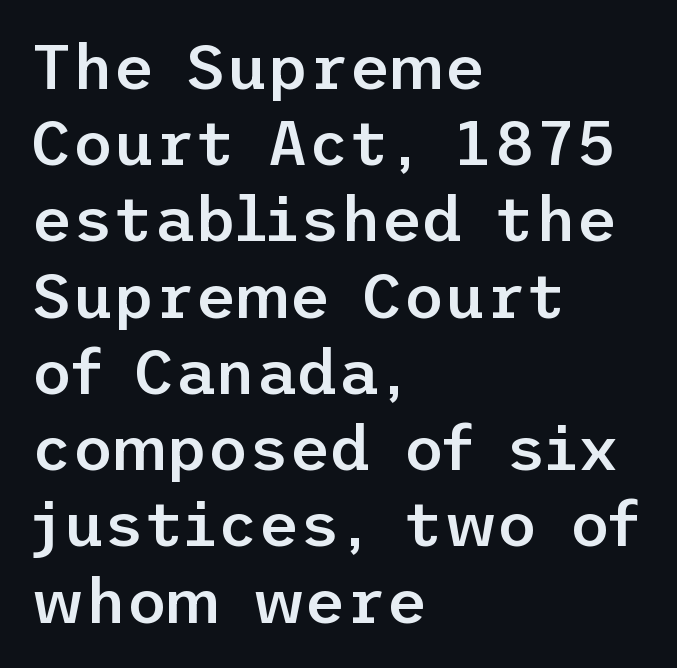
Q: Is the text bold? A: Semi-bold.
Q: Is the text italic (slanted)? A: No, it is upright.
Q: Is the typeface a serif or a sans-serif typeface? A: Sans-serif.
Q: Is the text underlined? A: No.
Q: How is the paragraph aligned? A: Left-aligned.
Q: Is the spacing between letters normal or unusually wide? A: Normal.
Q: Width (condensed, normal, or wide)? A: Normal.
Q: Stroke contrast? A: Low.
Q: x-height? A: Medium.
